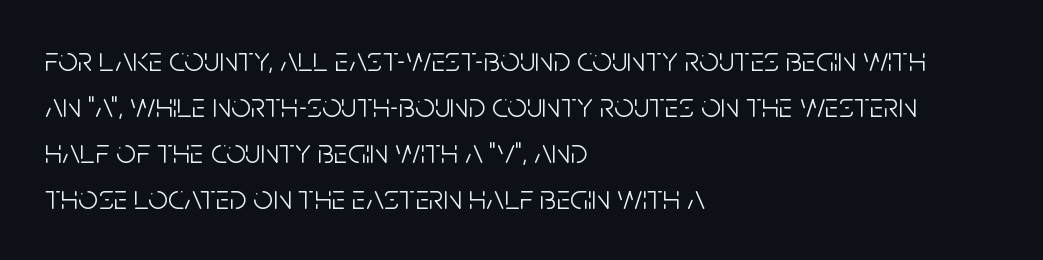
{"serif": "no", "italic": "no", "bold": "no", "weight": "light", "width": "condensed", "stroke_contrast": "low", "x_height": "large", "monospaced": "no", "underline": "no", "align": "left", "line_spacing": "normal", "line_spacing_ratio": 1.31, "letter_spacing": "normal", "letter_spacing_em": 0.0, "glyph_px": 35}
